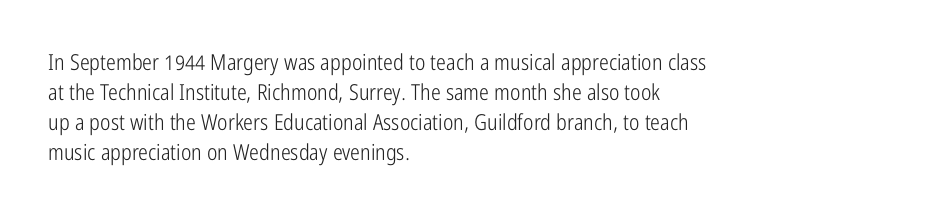
{"italic": "no", "bold": "no", "underline": "no", "align": "left", "line_spacing": "normal", "line_spacing_ratio": 1.36, "letter_spacing": "normal", "letter_spacing_em": 0.0, "glyph_px": 22}
